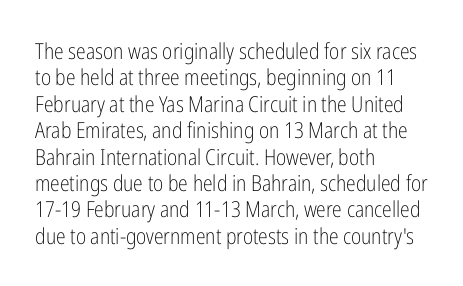
The image shows 22 px text type, upright; set left-aligned, line spacing 1.2x, normal letter spacing, not underlined.
